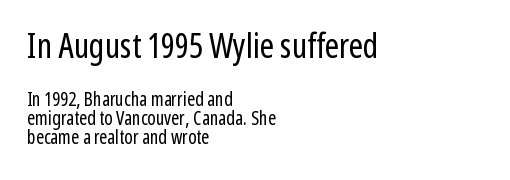
The image shows 34 px regular-weight, condensed sans-serif type, upright; set left-aligned, tight line spacing (1.0x), normal letter spacing, not underlined; the first (top) block is 1.79x larger; low stroke contrast and a medium x-height.
